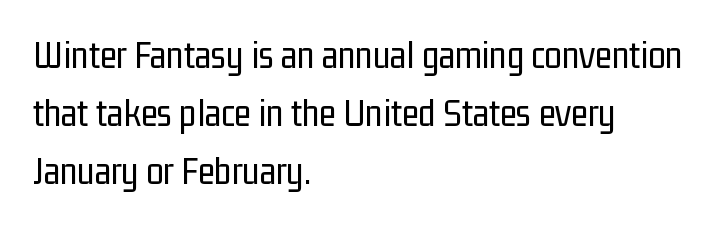
{"serif": "no", "italic": "no", "bold": "no", "weight": "regular", "width": "condensed", "stroke_contrast": "low", "x_height": "medium", "monospaced": "no", "underline": "no", "align": "left", "line_spacing": "normal", "line_spacing_ratio": 1.49, "letter_spacing": "normal", "letter_spacing_em": 0.0, "glyph_px": 39}
